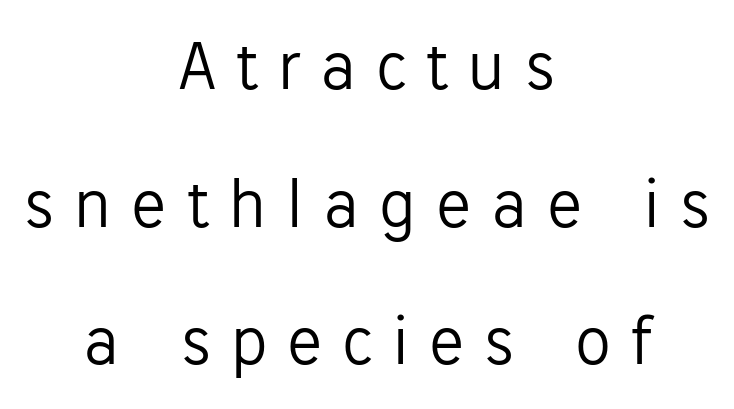
{"serif": "no", "italic": "no", "bold": "no", "weight": "light", "width": "normal", "stroke_contrast": "low", "x_height": "medium", "monospaced": "no", "underline": "no", "align": "center", "line_spacing": "loose", "line_spacing_ratio": 1.91, "letter_spacing": "wide", "letter_spacing_em": 0.27, "glyph_px": 72}
